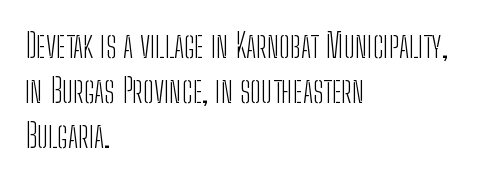
The image shows 33 px light, condensed sans-serif type, upright; set left-aligned, normal line spacing (1.37x), normal letter spacing, not underlined; low stroke contrast and a medium x-height.
